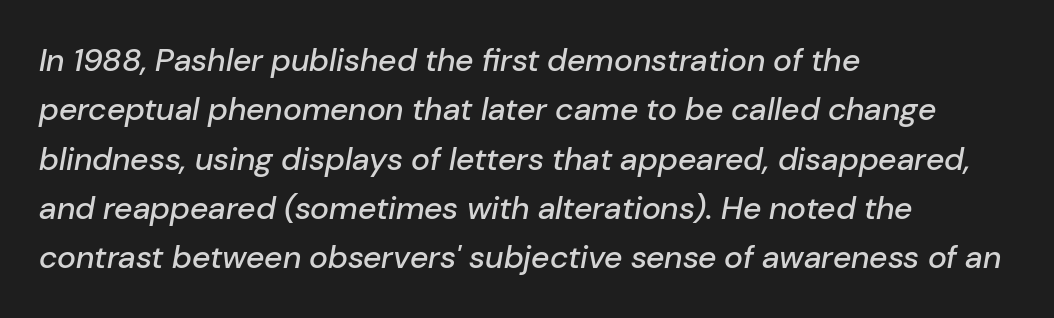
Q: Is the text italic (slanted)? A: Yes, it leans right by about 10 degrees.
Q: Is the text underlined? A: No.
Q: How is the paragraph aligned? A: Left-aligned.
Q: Is the spacing between letters normal or unusually wide? A: Normal.
Q: Is the spacing between lines tight, normal or loose? A: Normal.
Q: Width (condensed, normal, or wide)? A: Normal.
Q: Stroke contrast? A: Low.
Q: x-height? A: Medium.
Q: Monospaced? A: No.
